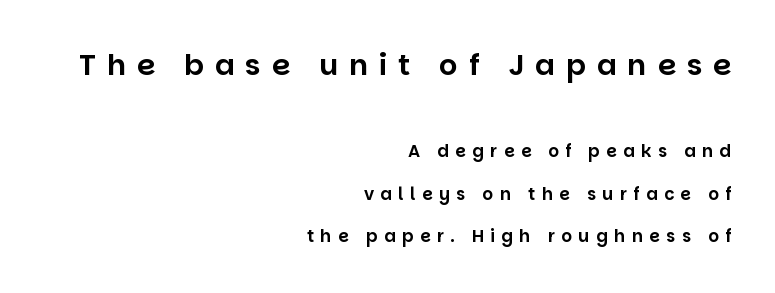
{"serif": "no", "italic": "no", "width": "normal", "stroke_contrast": "low", "x_height": "large", "monospaced": "no", "underline": "no", "align": "right", "line_spacing": "loose", "line_spacing_ratio": 2.49, "letter_spacing": "wide", "letter_spacing_em": 0.38, "larger_block": "first", "size_ratio": 1.71, "glyph_px": 29}
